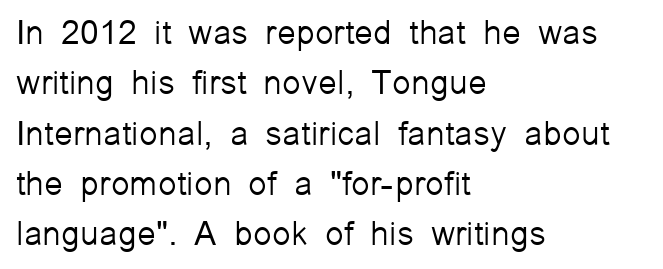
The area under the type is left untouched. Are there feet on the stems? There aren't — it's a sans. The lines in this sample share a left origin and differ only in where they stop. Vertically, the passage feels balanced, rows spaced as you'd expect.
